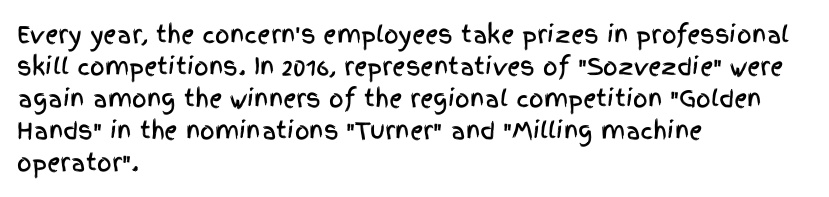
The image shows 23 px text type, upright; set left-aligned, normal line spacing (1.39x), normal letter spacing, not underlined.
